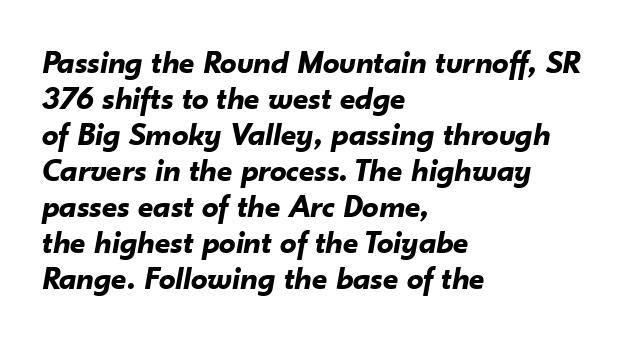
{"italic": "yes", "lean": "right", "slant_degrees": 10, "bold": "yes", "weight": "bold", "width": "normal", "stroke_contrast": "low", "x_height": "small", "monospaced": "no", "underline": "no", "align": "left", "line_spacing": "tight", "line_spacing_ratio": 1.09, "letter_spacing": "normal", "letter_spacing_em": 0.0, "glyph_px": 33}
